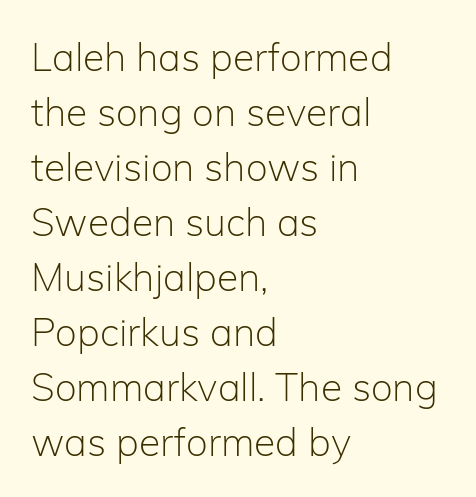
Q: Is the text bold? A: No.
Q: Is the text italic (slanted)? A: No, it is upright.
Q: Is the typeface a serif or a sans-serif typeface? A: Sans-serif.
Q: Is the text underlined? A: No.
Q: How is the paragraph aligned? A: Left-aligned.
Q: Is the spacing between letters normal or unusually wide? A: Normal.
Q: Is the spacing between lines tight, normal or loose? A: Normal.
Q: Width (condensed, normal, or wide)? A: Normal.
Q: Stroke contrast? A: Low.
Q: x-height? A: Medium.
Q: Monospaced? A: No.
